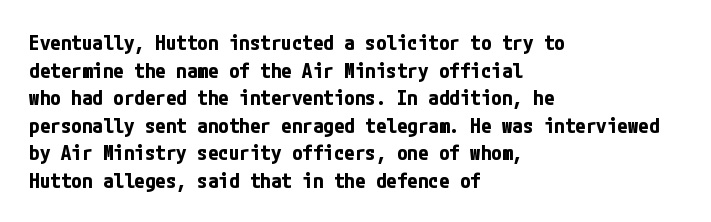
Normally led — the rows are evenly, conventionally spaced. Caption: standard tracking, unaltered. Check the space under the baseline: it is left empty. This sample is left-justified, so line endings fall wherever the words run out. These lines were composed using upright roman letters.
